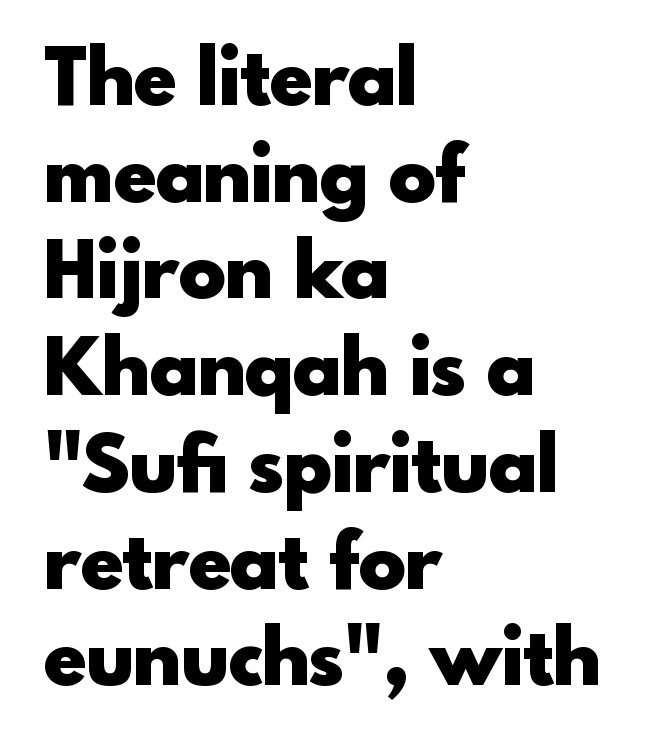
The image shows 78 px heavy sans-serif type, upright; set left-aligned, line spacing 1.24x, normal letter spacing, not underlined; a small x-height.
